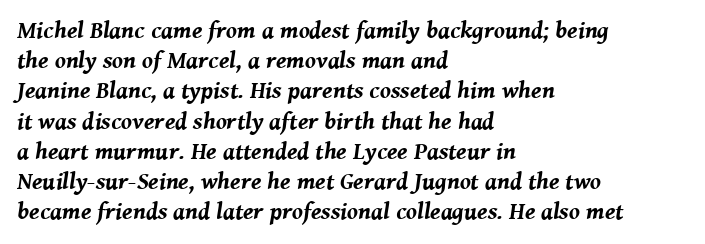
These lines sit exactly where default settings would place them. These lines are set flush left with a ragged right edge. Tracking here is standard; glyphs follow each other at the usual distance. Quick note: italic. These lines carry a lot of weight — the face is fully bold. Any mark beneath the type? The region is blank.
